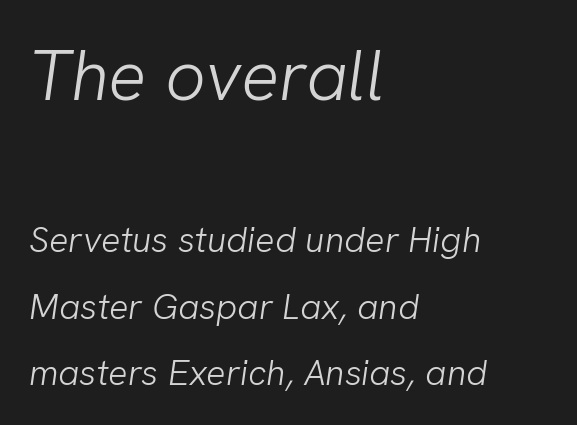
{"serif": "no", "bold": "no", "weight": "light", "width": "normal", "stroke_contrast": "low", "x_height": "medium", "monospaced": "no", "underline": "no", "align": "left", "line_spacing_ratio": 1.84, "letter_spacing": "normal", "letter_spacing_em": 0.0, "larger_block": "first", "size_ratio": 1.97, "glyph_px": 71}
